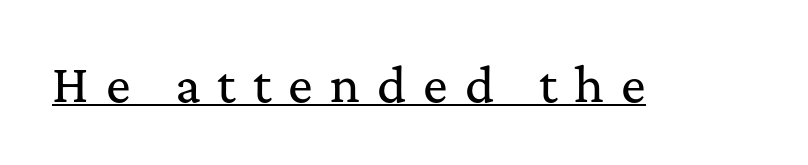
Q: Is the text italic (slanted)? A: No, it is upright.
Q: Is the typeface a serif or a sans-serif typeface? A: Serif.
Q: Is the text underlined? A: Yes.
Q: Is the spacing between letters normal or unusually wide? A: Unusually wide.
Q: Width (condensed, normal, or wide)? A: Normal.
Q: Stroke contrast? A: Medium.
Q: x-height? A: Medium.
Q: Monospaced? A: No.
